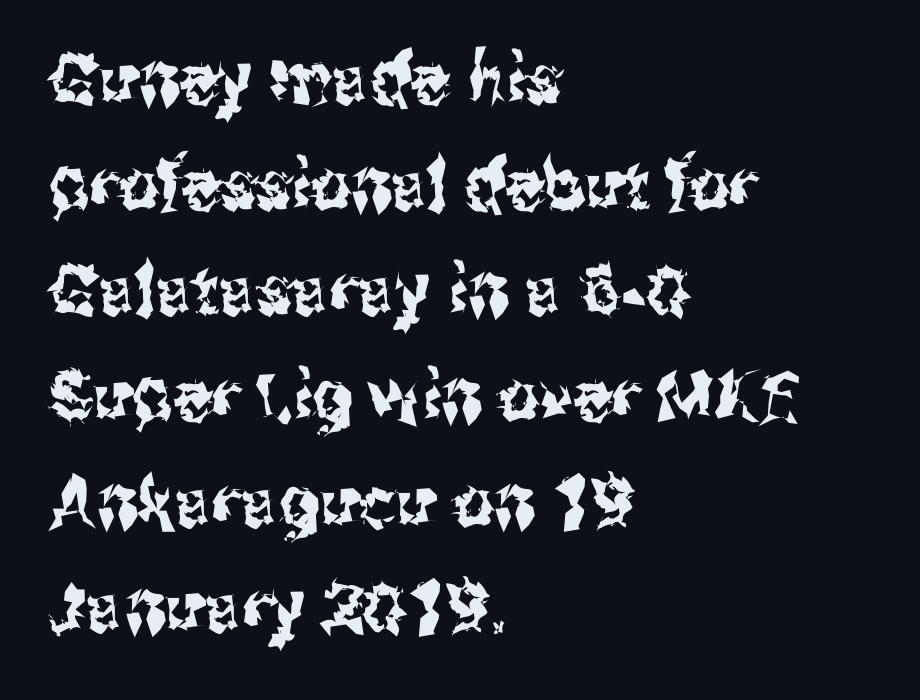
Q: Is the text italic (slanted)? A: No, it is upright.
Q: Is the typeface a serif or a sans-serif typeface? A: Sans-serif.
Q: Is the text underlined? A: No.
Q: How is the paragraph aligned? A: Left-aligned.
Q: Is the spacing between letters normal or unusually wide? A: Normal.
Q: Is the spacing between lines tight, normal or loose? A: Normal.
Q: Width (condensed, normal, or wide)? A: Condensed.
Q: Stroke contrast? A: Medium.
Q: x-height? A: Medium.
Q: Monospaced? A: No.
